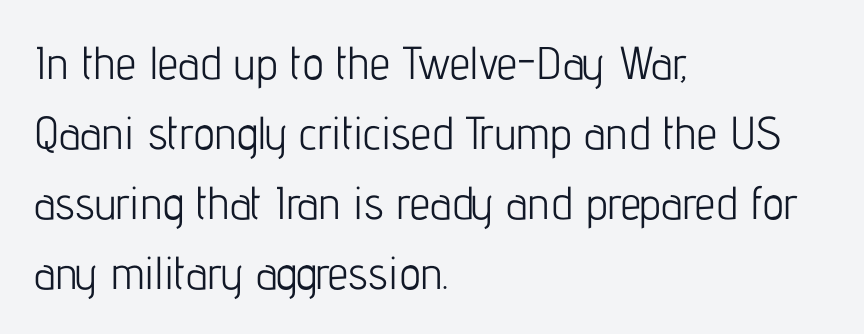
{"serif": "no", "italic": "no", "bold": "no", "weight": "light", "width": "condensed", "stroke_contrast": "low", "x_height": "medium", "monospaced": "no", "underline": "no", "align": "left", "line_spacing": "normal", "line_spacing_ratio": 1.52, "letter_spacing": "normal", "letter_spacing_em": 0.0, "glyph_px": 46}
